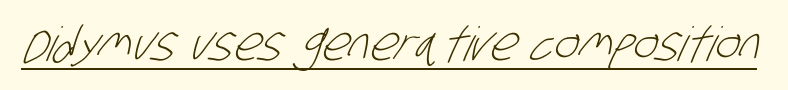
This sample carries an underscore along the baseline area. A light-to-regular cut is what we see here. The characters display no serif detailing; their extremities are plain. The letters sit at their default tracking, neither squeezed nor spread. Varying glyph widths throughout — classic text-font behaviour.
